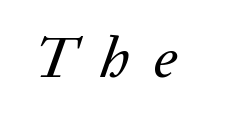
{"italic": "yes", "lean": "right", "slant_degrees": 20, "width": "normal", "stroke_contrast": "low", "x_height": "medium", "monospaced": "no", "underline": "no", "letter_spacing": "wide", "letter_spacing_em": 0.44, "glyph_px": 57}
